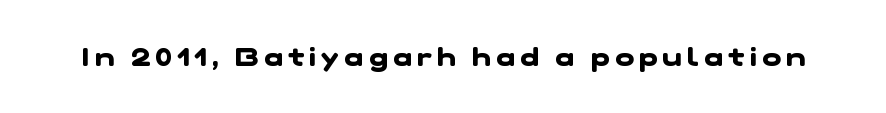
Q: Is the text bold? A: Yes.
Q: Is the text underlined? A: No.
Q: Is the spacing between letters normal or unusually wide? A: Unusually wide.
